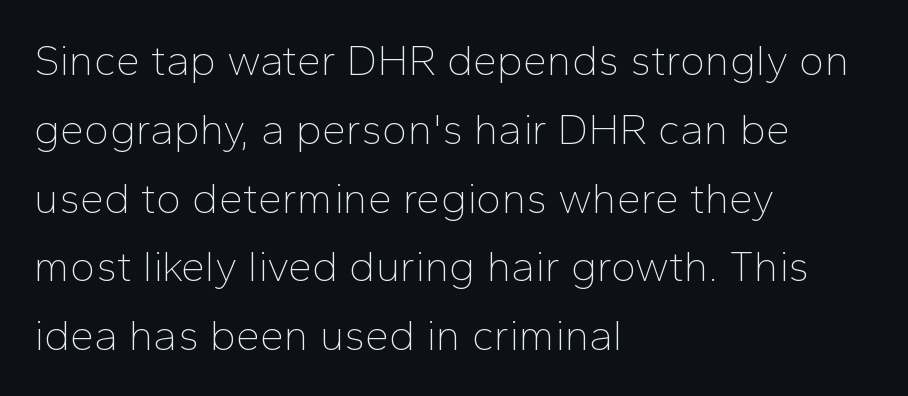
{"serif": "no", "italic": "no", "bold": "no", "weight": "thin", "width": "normal", "stroke_contrast": "low", "x_height": "medium", "monospaced": "no", "underline": "no", "align": "left", "line_spacing": "normal", "line_spacing_ratio": 1.6, "letter_spacing": "normal", "letter_spacing_em": 0.0, "glyph_px": 43}
